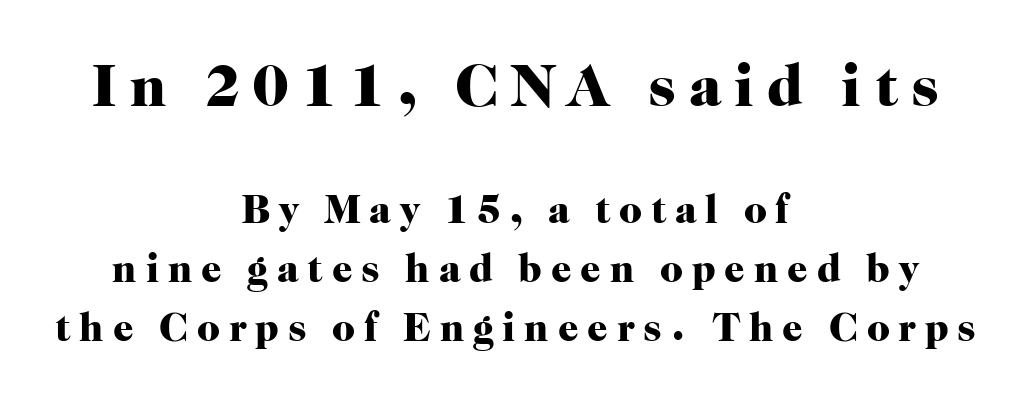
Size hierarchy here favors the leading block over the trailing one. Each letter's strokes conclude with small projecting serifs. The space directly below the letters is spotless. The letters are bold, with thick, heavy strokes. Line starts and ends both wander, symmetrically.
